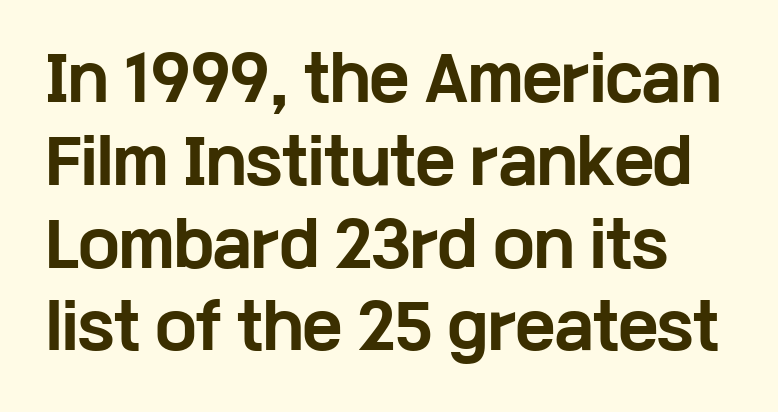
Grotesque or geometric, the face here clearly has no serifs. A typesetter would call this proportional, since set widths differ per character. Normally led — the rows are evenly, conventionally spaced. Nobody touched the tracking dial on this one.
